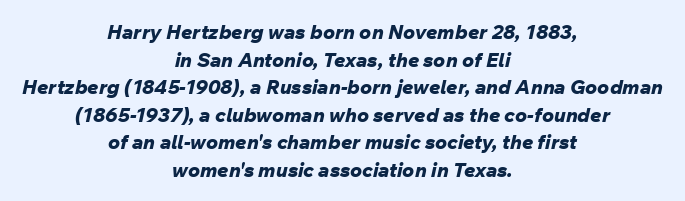
Q: Is the text bold? A: Yes.
Q: Is the text italic (slanted)? A: Yes, it leans right by about 12 degrees.
Q: Is the text underlined? A: No.
Q: How is the paragraph aligned? A: Centered.
Q: Is the spacing between letters normal or unusually wide? A: Normal.
Q: Is the spacing between lines tight, normal or loose? A: Normal.
